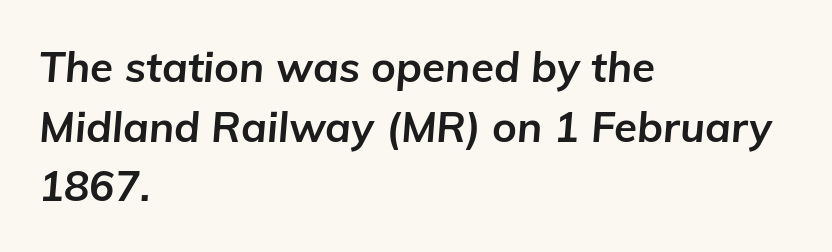
The image shows 42 px bold type, italic (leaning right); set left-aligned, normal line spacing (1.42x), normal letter spacing, not underlined; low stroke contrast and a medium x-height.
